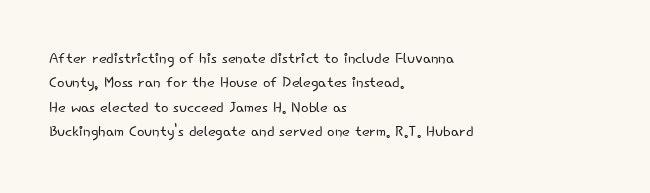
The image shows 20 px text type, upright; set left-aligned, line spacing 1.22x, normal letter spacing, not underlined.
